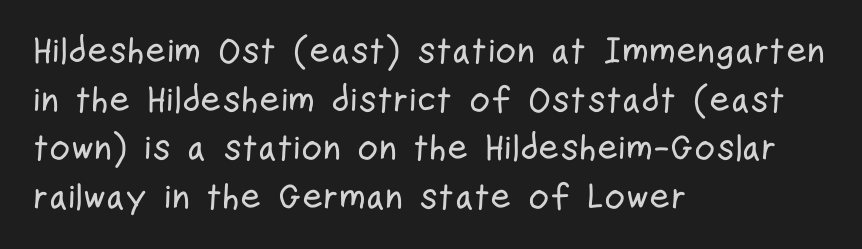
The space directly below the letters is spotless. Horizontal bands of white between lines are of average thickness. The text was rendered using a sans face with plain stroke endings. A student would call this left alignment; a typographer would say flush left, rag right.
